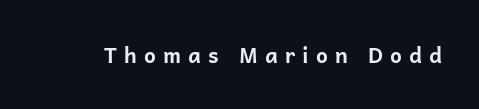
Plain, unruled lines of type. The face used here is rendered with a markedly widened letterfit. You can tell it's not italic because the verticals are truly vertical. Stroke thickness is high; the sample reads as a true bold.
